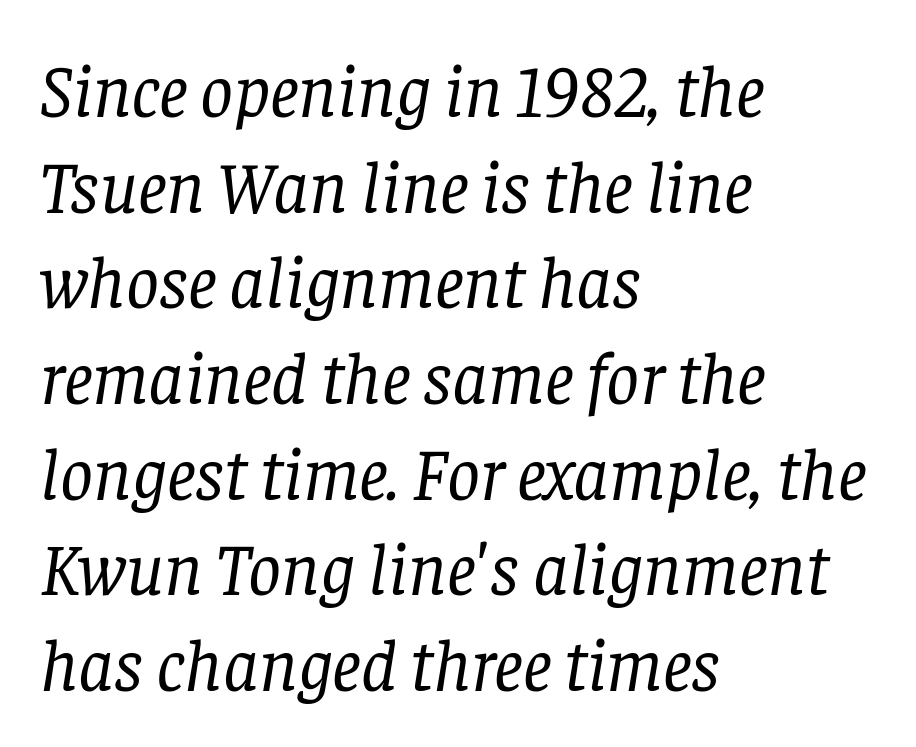
Rule under the text: the space is simply empty. Each letter keeps its own natural width here, so spacing adapts to shape. The rendering anchors every line to the left-hand side. The line texture is even and compact thanks to regular tracking. The typography opts for an oblique posture over an upright one.
